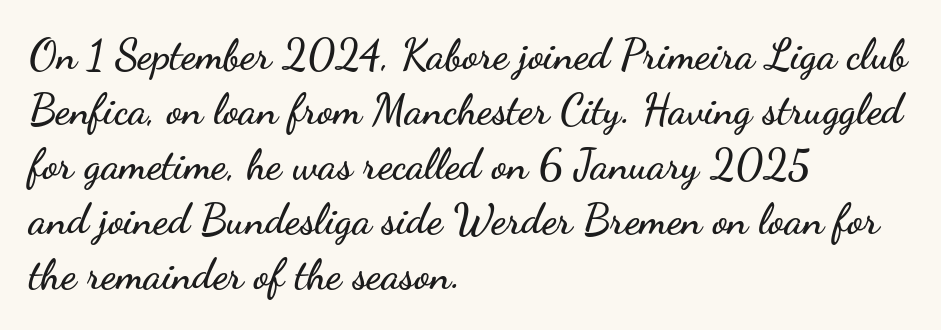
The image shows 42 px wide sans-serif type; set left-aligned, normal line spacing (1.31x), normal letter spacing, not underlined; low stroke contrast and a small x-height.
